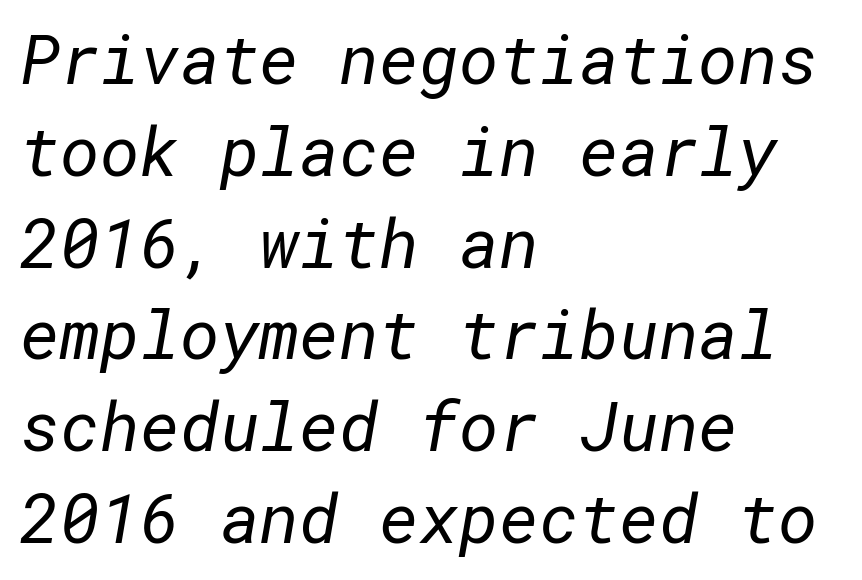
Q: Is the text bold? A: No.
Q: Is the typeface a serif or a sans-serif typeface? A: Sans-serif.
Q: Is the text underlined? A: No.
Q: How is the paragraph aligned? A: Left-aligned.
Q: Is the spacing between letters normal or unusually wide? A: Normal.
Q: Is the spacing between lines tight, normal or loose? A: Normal.
Q: Width (condensed, normal, or wide)? A: Normal.
Q: Stroke contrast? A: Low.
Q: x-height? A: Medium.
